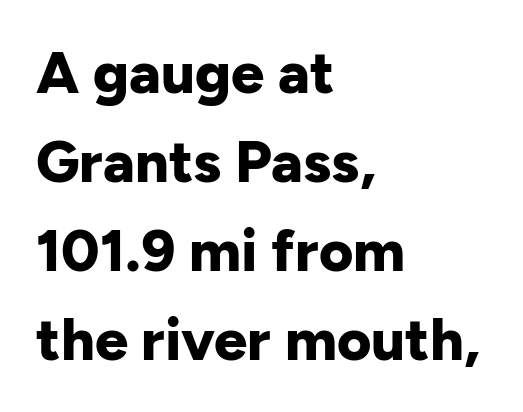
The gap between lines stays unmarked. The characters look thick and weighty, a clear bold. Every character sits straight up, as roman type does. The letters carry no serifs — their stems end cleanly without finishing strokes. These lines are rendered in a variable-pitch font. Does the leading feel generous? No, just average.
